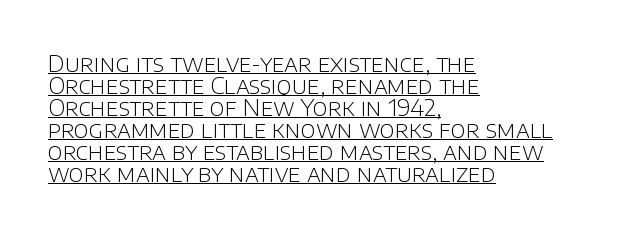
Q: Is the text bold? A: No.
Q: Is the text italic (slanted)? A: No, it is upright.
Q: Is the text underlined? A: Yes.
Q: How is the paragraph aligned? A: Left-aligned.
Q: Is the spacing between letters normal or unusually wide? A: Normal.
Q: Is the spacing between lines tight, normal or loose? A: Tight.
